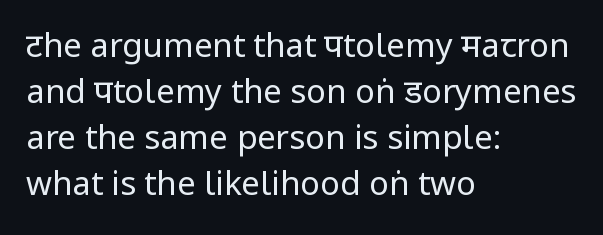
{"serif": "no", "italic": "no", "bold": "no", "weight": "regular", "width": "condensed", "stroke_contrast": "low", "x_height": "large", "monospaced": "no", "underline": "no", "align": "left", "line_spacing": "normal", "line_spacing_ratio": 1.39, "letter_spacing": "normal", "letter_spacing_em": 0.0, "glyph_px": 33}
